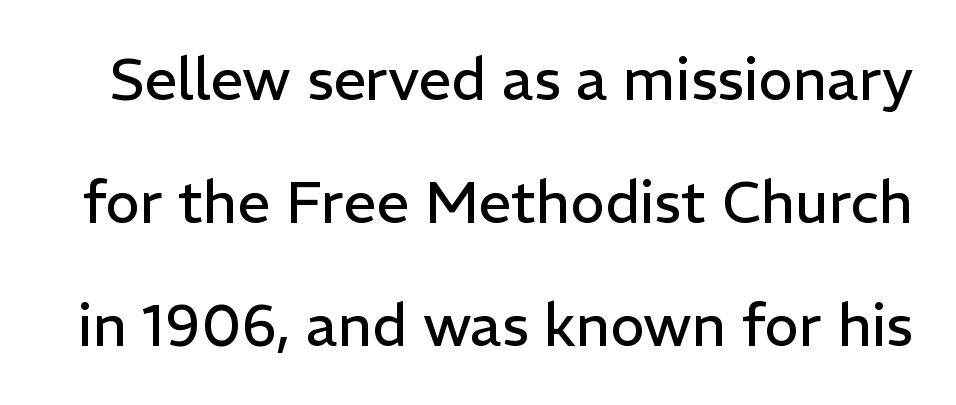
{"serif": "no", "italic": "no", "bold": "no", "weight": "regular", "width": "normal", "stroke_contrast": "low", "x_height": "medium", "monospaced": "no", "underline": "no", "line_spacing": "loose", "line_spacing_ratio": 2.12, "letter_spacing": "normal", "letter_spacing_em": 0.0, "glyph_px": 58}
